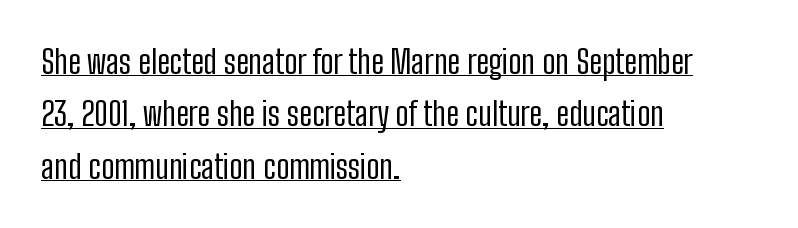
Q: Is the text bold? A: No.
Q: Is the text italic (slanted)? A: No, it is upright.
Q: Is the typeface a serif or a sans-serif typeface? A: Sans-serif.
Q: Is the text underlined? A: Yes.
Q: How is the paragraph aligned? A: Left-aligned.
Q: Is the spacing between letters normal or unusually wide? A: Normal.
Q: Is the spacing between lines tight, normal or loose? A: Normal.
Q: Width (condensed, normal, or wide)? A: Condensed.
Q: Stroke contrast? A: Low.
Q: x-height? A: Medium.
Q: Monospaced? A: No.
